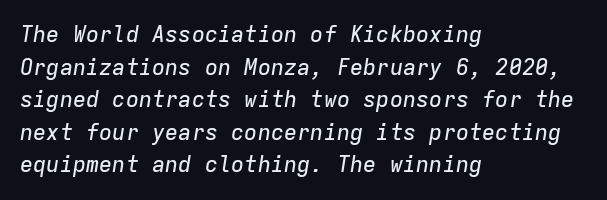
The image shows 22 px text type, italic (leaning right); set left-aligned, normal line spacing (1.48x), normal letter spacing, not underlined.
